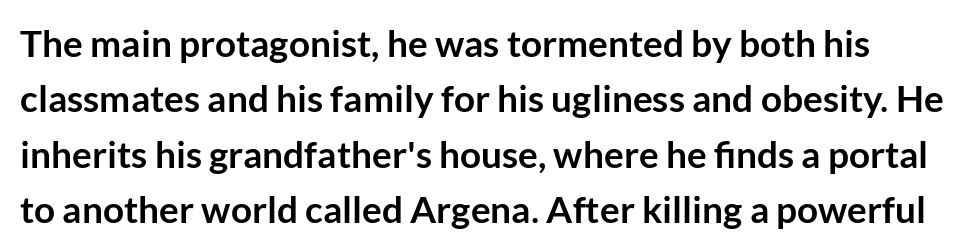
The image shows 37 px semibold sans-serif type, upright; set normal line spacing (1.5x), normal letter spacing, not underlined; low stroke contrast and a medium x-height.
